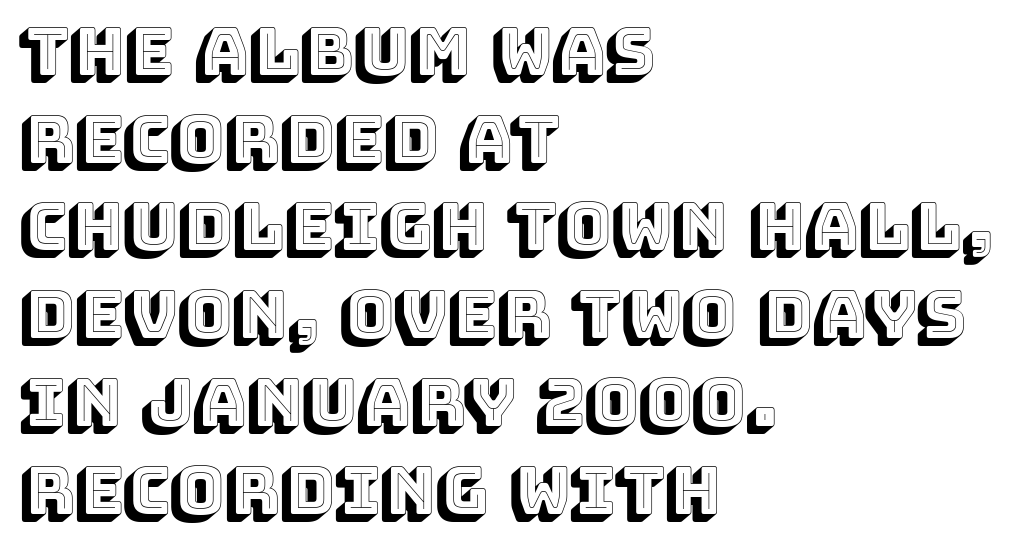
No italicization has been applied; the sample stays upright. The area under the type is left untouched. Horizontal bands of white between lines are of average thickness. Spacing verdict: proportional, widths tailored to each character.
